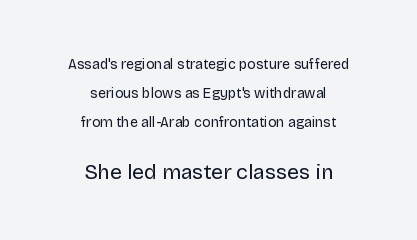
The image shows 21 px text type, upright; set centered, loose line spacing (2.07x), normal letter spacing, not underlined; the second (bottom) block is 1.5x larger.
